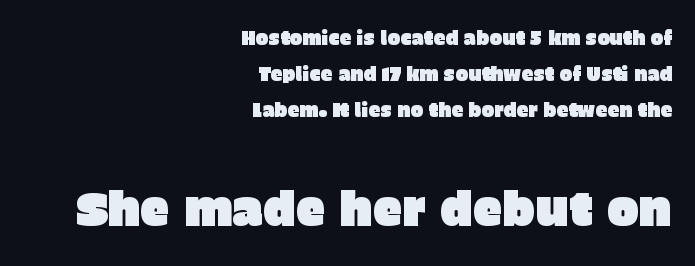
If you drew a ruler down the right edge, every line would touch it. Is this a fixed-width face? No — the glyphs have proportional, varying widths. Look at the bottom of the vertical strokes: they stop flat, with no serifs. Descender tails drop into unmarked territory. Does the leading feel generous? Absolutely, it's lavish. The later block is typeset at a bigger size than the earlier block.
